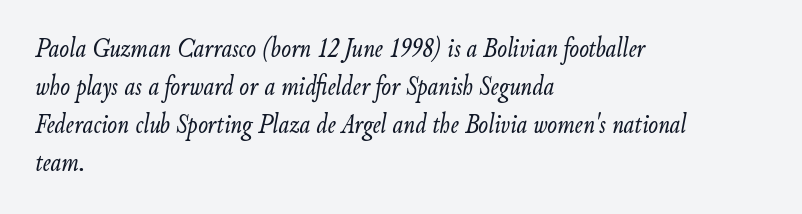
{"italic": "yes", "lean": "right", "slant_degrees": 9, "bold": "no", "weight": "light", "width": "condensed", "stroke_contrast": "low", "x_height": "small", "monospaced": "no", "underline": "no", "align": "left", "line_spacing": "normal", "line_spacing_ratio": 1.31, "letter_spacing": "normal", "letter_spacing_em": 0.0, "glyph_px": 29}
